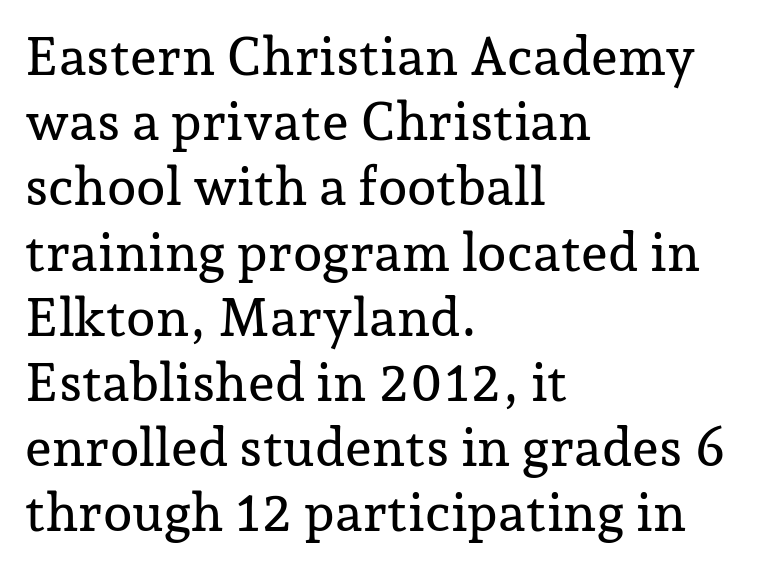
Note the varied advance widths — an 'i' is clearly narrower than an 'm'. Is the letter spacing exaggerated? No — it looks like the ordinary default. The designer went with a serif here, giving each stem small feet. Upright lettering throughout.
